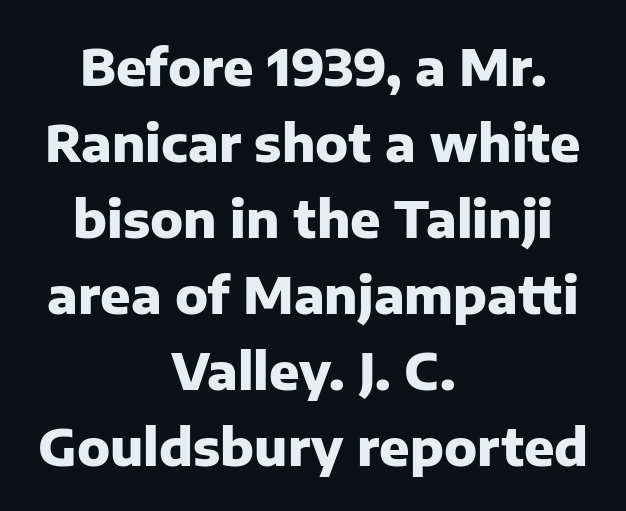
Serifs: no, the terminals of the letterforms are clean. The lines sit at an ordinary, default distance from one another. Each letter keeps its own natural width here, so spacing adapts to shape. These lines stack symmetrically, like a column narrowing and widening about its center. Underline: absent. Pretty heavy lettering here — definitely bold.
